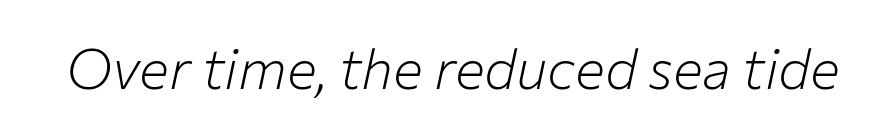
{"italic": "yes", "lean": "right", "slant_degrees": 12, "bold": "no", "weight": "light", "width": "normal", "stroke_contrast": "low", "x_height": "medium", "monospaced": "no", "underline": "no", "letter_spacing": "normal", "letter_spacing_em": 0.0, "glyph_px": 56}
